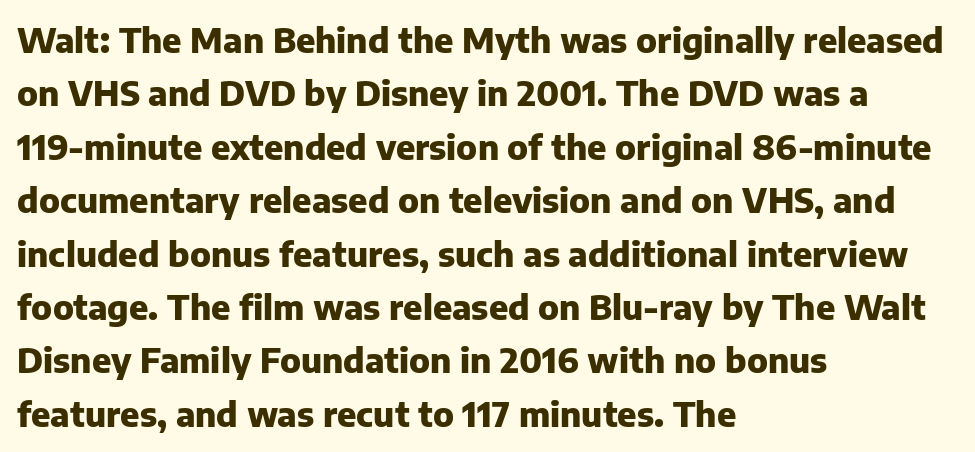
Q: Is the text bold? A: Yes.
Q: Is the text italic (slanted)? A: No, it is upright.
Q: Is the typeface a serif or a sans-serif typeface? A: Sans-serif.
Q: Is the text underlined? A: No.
Q: How is the paragraph aligned? A: Left-aligned.
Q: Is the spacing between letters normal or unusually wide? A: Normal.
Q: Is the spacing between lines tight, normal or loose? A: Normal.
Q: Width (condensed, normal, or wide)? A: Normal.
Q: Stroke contrast? A: Low.
Q: x-height? A: Medium.
Q: Monospaced? A: No.
